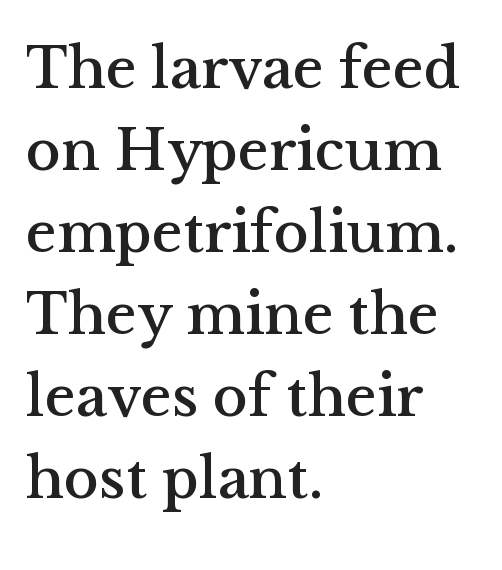
The image shows 59 px serif type, upright; set left-aligned, normal line spacing (1.39x), normal letter spacing, not underlined; medium stroke contrast and a medium x-height.
